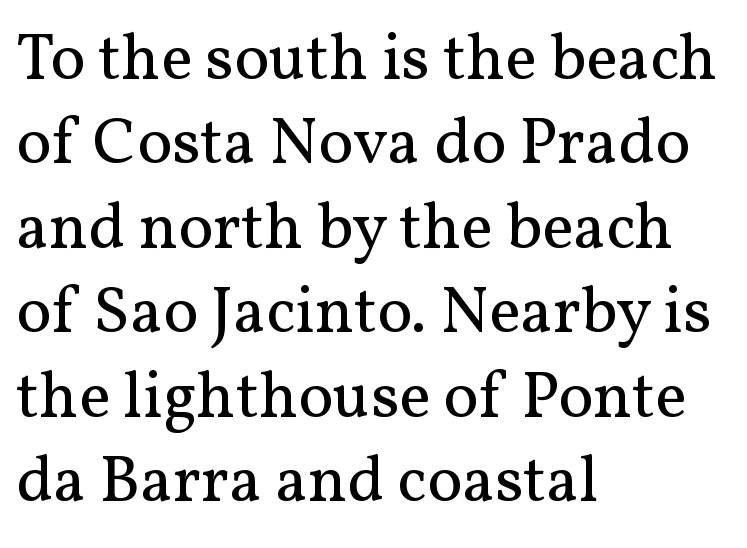
The image shows 66 px regular-weight serif type, upright; set left-aligned, normal line spacing (1.28x), normal letter spacing, not underlined; medium stroke contrast and a medium x-height.
